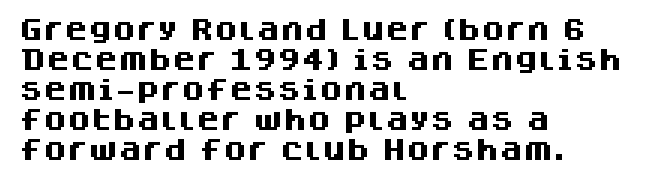
{"italic": "no", "bold": "yes", "underline": "no", "align": "left", "line_spacing": "normal", "line_spacing_ratio": 1.25, "letter_spacing": "normal", "letter_spacing_em": 0.0, "glyph_px": 24}
